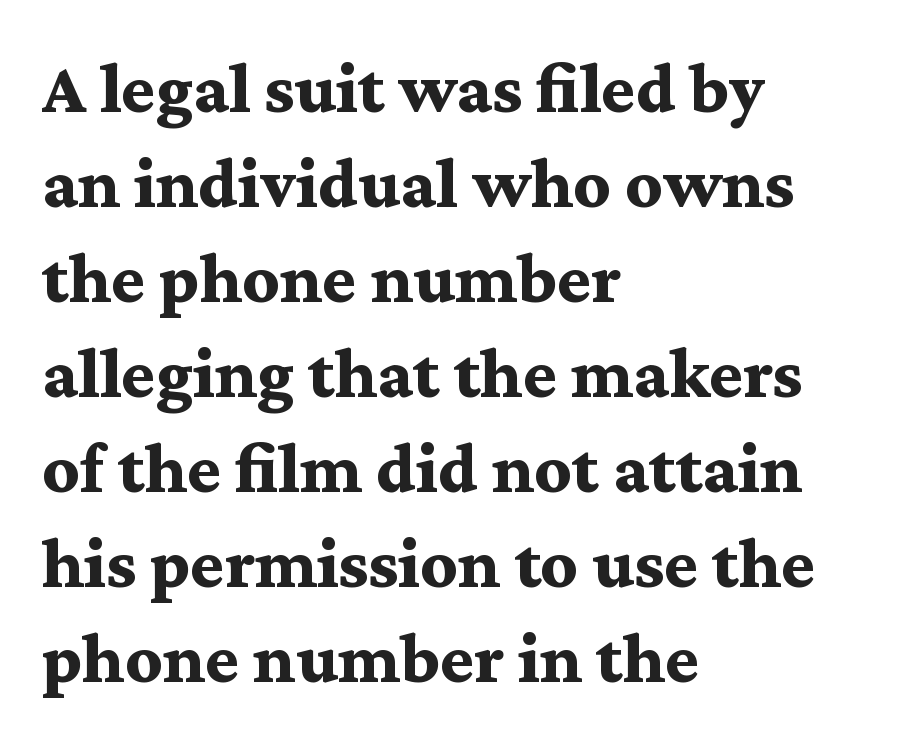
The image shows 72 px bold, wide serif type, upright; set left-aligned, normal line spacing (1.32x), normal letter spacing, not underlined; medium stroke contrast and a medium x-height.
